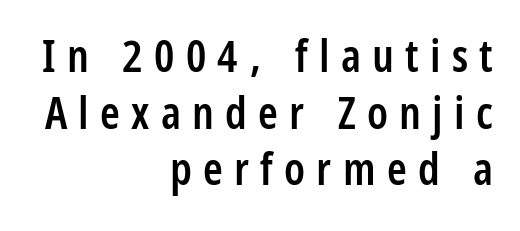
The image shows 45 px semibold, condensed sans-serif type, upright; set right-aligned, normal line spacing (1.26x), unusually wide letter spacing (+0.25 em), not underlined; low stroke contrast and a large x-height.
